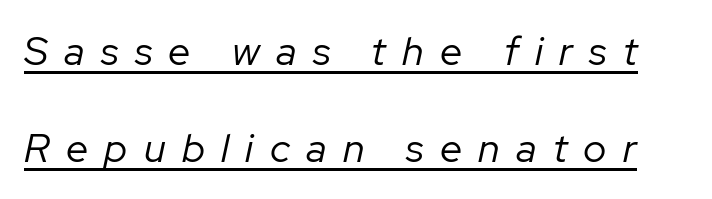
The image shows 40 px regular-weight type, italic (leaning right); set loose line spacing (2.42x), unusually wide letter spacing (+0.41 em), underlined; low stroke contrast and a medium x-height.
